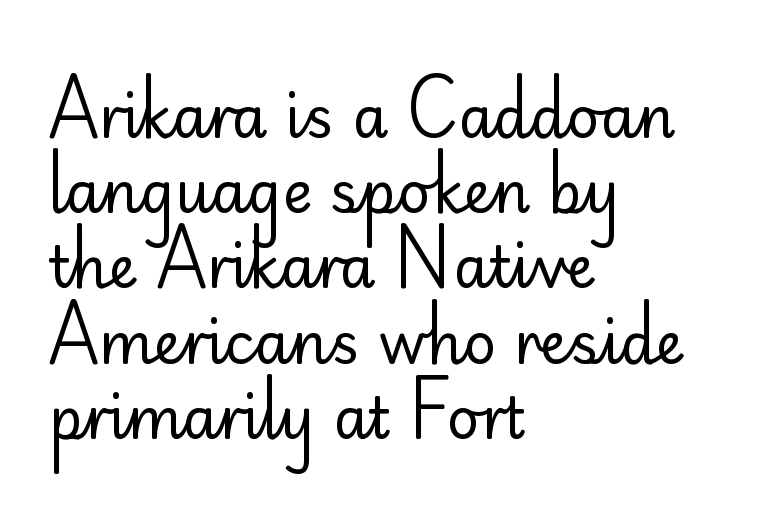
{"serif": "no", "italic": "no", "bold": "no", "weight": "regular", "width": "normal", "stroke_contrast": "low", "x_height": "small", "monospaced": "no", "underline": "no", "align": "left", "line_spacing": "normal", "line_spacing_ratio": 1.32, "letter_spacing": "normal", "letter_spacing_em": 0.0, "glyph_px": 57}
